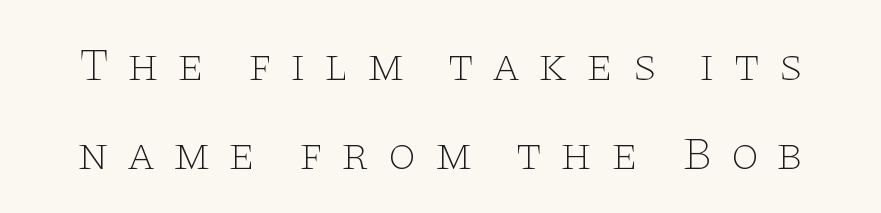
Q: Is the text bold? A: No.
Q: Is the text italic (slanted)? A: No, it is upright.
Q: Is the typeface a serif or a sans-serif typeface? A: Serif.
Q: Is the text underlined? A: No.
Q: Is the spacing between letters normal or unusually wide? A: Unusually wide.
Q: Is the spacing between lines tight, normal or loose? A: Loose.
Q: Width (condensed, normal, or wide)? A: Wide.
Q: Stroke contrast? A: Low.
Q: x-height? A: Large.
Q: Monospaced? A: No.
